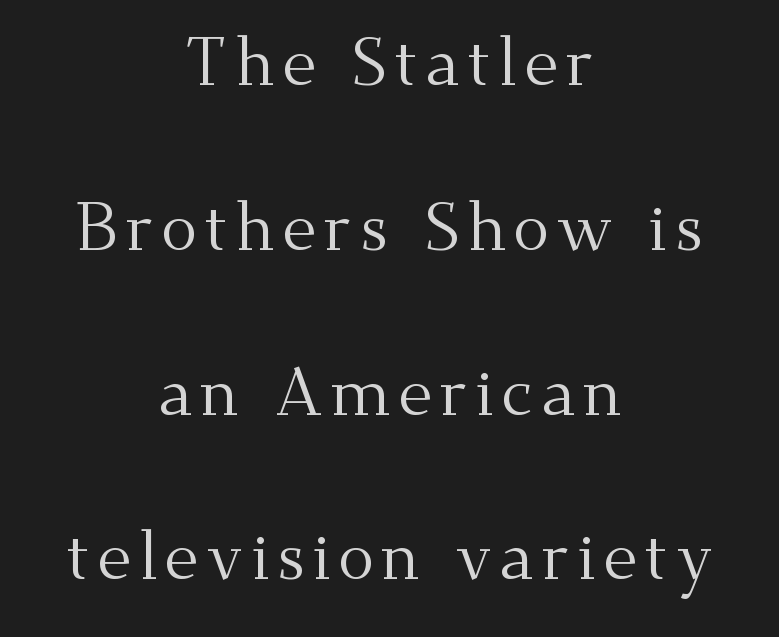
Style check: upright. Compared with a typical body face, this is equally light or lighter still. Summary of vertical rhythm: relaxed, with wide interline spacing. Anything drawn beneath the words? Only blank space. Is this a fixed-width face? No — the glyphs have proportional, varying widths. A serif font was chosen for this passage.
